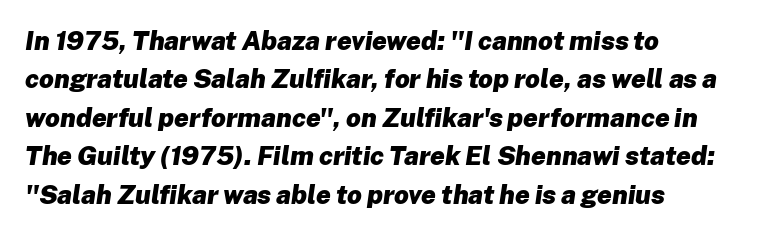
Beneath every word, the page is bare. The glyphs have the mass of a bold cut. The paragraph has a hard left edge and a soft right edge. The lettering tilts uniformly, giving the passage an italic look.
